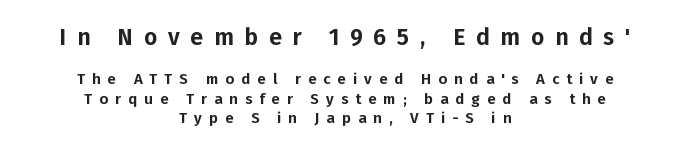
{"italic": "no", "underline": "no", "align": "center", "line_spacing": "normal", "line_spacing_ratio": 1.3, "letter_spacing": "wide", "letter_spacing_em": 0.47, "larger_block": "first", "size_ratio": 1.53, "glyph_px": 23}
